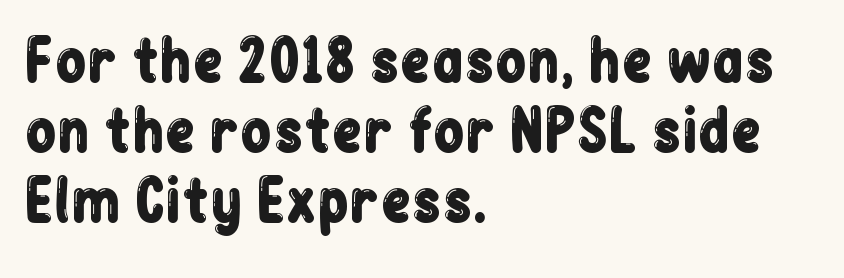
Q: Is the text italic (slanted)? A: No, it is upright.
Q: Is the typeface a serif or a sans-serif typeface? A: Sans-serif.
Q: Is the text underlined? A: No.
Q: How is the paragraph aligned? A: Left-aligned.
Q: Is the spacing between letters normal or unusually wide? A: Normal.
Q: Width (condensed, normal, or wide)? A: Condensed.
Q: Stroke contrast? A: Low.
Q: x-height? A: Medium.
Q: Monospaced? A: No.
